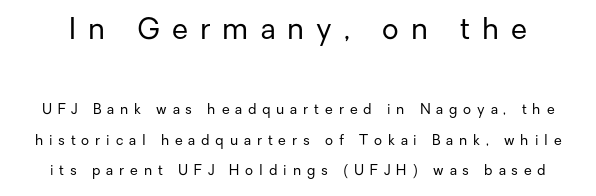
The image shows 29 px regular-weight sans-serif type, upright; set loose line spacing (2.17x), unusually wide letter spacing (+0.42 em), not underlined; the first (top) block is 2.07x larger; low stroke contrast and a medium x-height.
